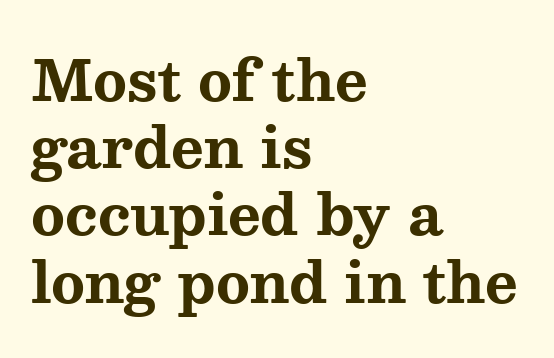
Q: Is the text bold? A: Yes.
Q: Is the text italic (slanted)? A: No, it is upright.
Q: Is the typeface a serif or a sans-serif typeface? A: Serif.
Q: Is the text underlined? A: No.
Q: How is the paragraph aligned? A: Left-aligned.
Q: Is the spacing between letters normal or unusually wide? A: Normal.
Q: Width (condensed, normal, or wide)? A: Wide.
Q: Stroke contrast? A: Medium.
Q: x-height? A: Medium.
Q: Monospaced? A: No.
